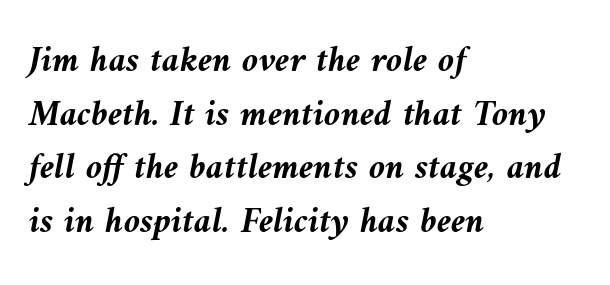
Q: Is the text bold? A: Yes.
Q: Is the text italic (slanted)? A: Yes, it leans left by about 10 degrees.
Q: Is the text underlined? A: No.
Q: How is the paragraph aligned? A: Left-aligned.
Q: Is the spacing between letters normal or unusually wide? A: Normal.
Q: Is the spacing between lines tight, normal or loose? A: Normal.
Q: Width (condensed, normal, or wide)? A: Normal.
Q: Stroke contrast? A: Medium.
Q: x-height? A: Medium.
Q: Monospaced? A: No.
